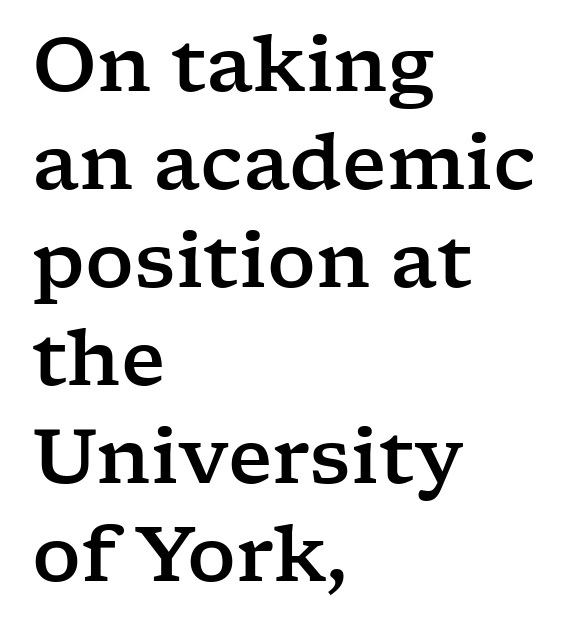
Q: Is the text italic (slanted)? A: No, it is upright.
Q: Is the typeface a serif or a sans-serif typeface? A: Serif.
Q: Is the text underlined? A: No.
Q: How is the paragraph aligned? A: Left-aligned.
Q: Is the spacing between letters normal or unusually wide? A: Normal.
Q: Is the spacing between lines tight, normal or loose? A: Normal.
Q: Width (condensed, normal, or wide)? A: Wide.
Q: Stroke contrast? A: Low.
Q: x-height? A: Medium.
Q: Monospaced? A: No.
